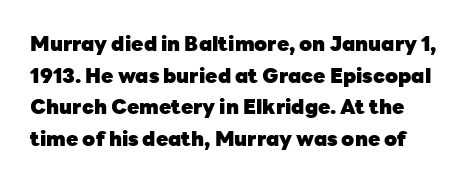
The image shows 20 px bold type, upright; set normal line spacing (1.58x), normal letter spacing, not underlined.
